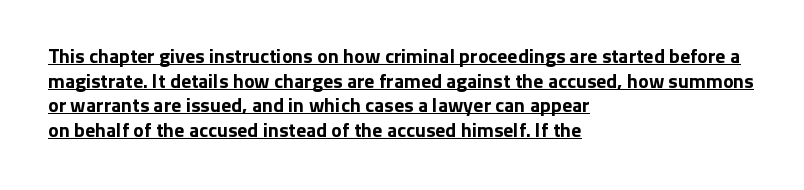
{"italic": "no", "bold": "yes", "underline": "yes", "align": "left", "line_spacing_ratio": 1.23, "letter_spacing": "normal", "letter_spacing_em": 0.0, "glyph_px": 20}
